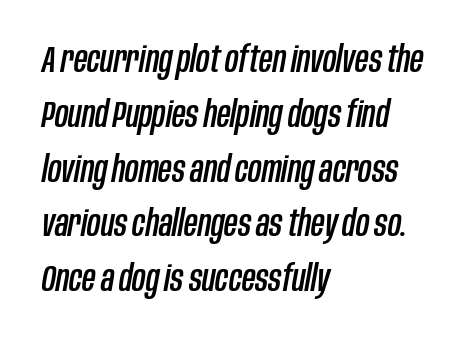
{"italic": "yes", "lean": "right", "slant_degrees": 10, "width": "condensed", "stroke_contrast": "low", "x_height": "large", "monospaced": "no", "underline": "no", "align": "left", "line_spacing": "normal", "line_spacing_ratio": 1.48, "letter_spacing": "normal", "letter_spacing_em": 0.0, "glyph_px": 37}
